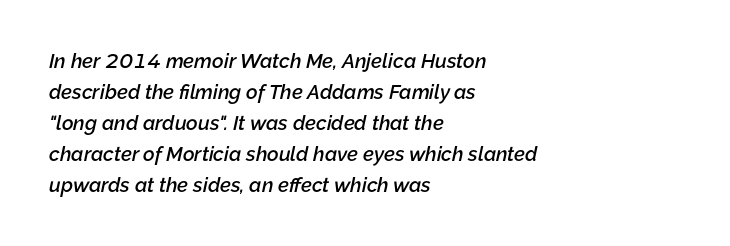
{"italic": "yes", "lean": "right", "slant_degrees": 12, "bold": "semi", "underline": "no", "align": "left", "line_spacing": "normal", "line_spacing_ratio": 1.55, "letter_spacing": "normal", "letter_spacing_em": 0.0, "glyph_px": 20}
